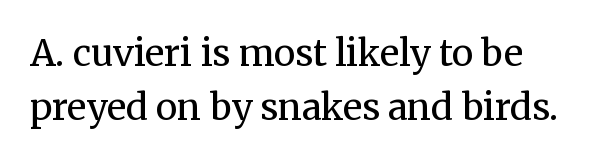
Q: Is the text bold? A: No.
Q: Is the text italic (slanted)? A: No, it is upright.
Q: Is the typeface a serif or a sans-serif typeface? A: Serif.
Q: Is the text underlined? A: No.
Q: Is the spacing between letters normal or unusually wide? A: Normal.
Q: Is the spacing between lines tight, normal or loose? A: Normal.
Q: Width (condensed, normal, or wide)? A: Normal.
Q: Stroke contrast? A: Medium.
Q: x-height? A: Medium.
Q: Monospaced? A: No.
